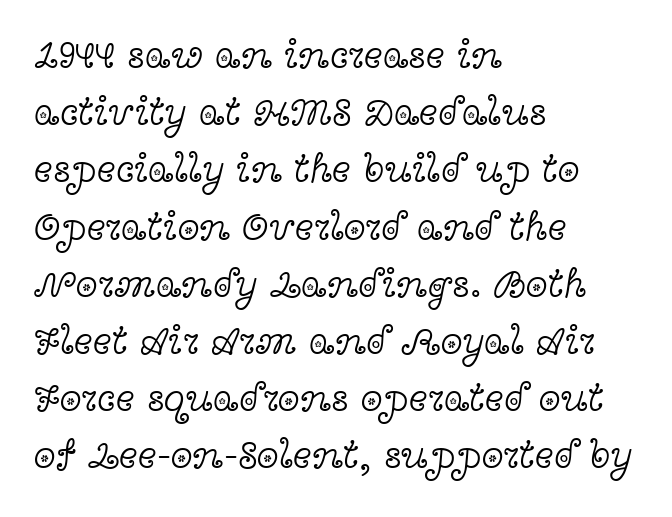
The image shows 40 px light, wide serif type, upright; set left-aligned, normal line spacing (1.43x), normal letter spacing, not underlined; a medium x-height.
